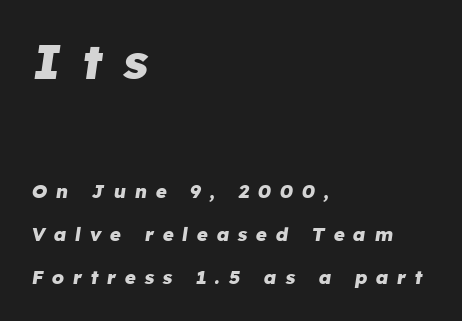
{"italic": "yes", "lean": "right", "slant_degrees": 8, "bold": "yes", "weight": "heavy", "width": "normal", "stroke_contrast": "low", "x_height": "medium", "monospaced": "no", "underline": "no", "align": "left", "line_spacing": "loose", "line_spacing_ratio": 2.28, "letter_spacing": "wide", "letter_spacing_em": 0.45, "larger_block": "first", "size_ratio": 2.53, "glyph_px": 48}
